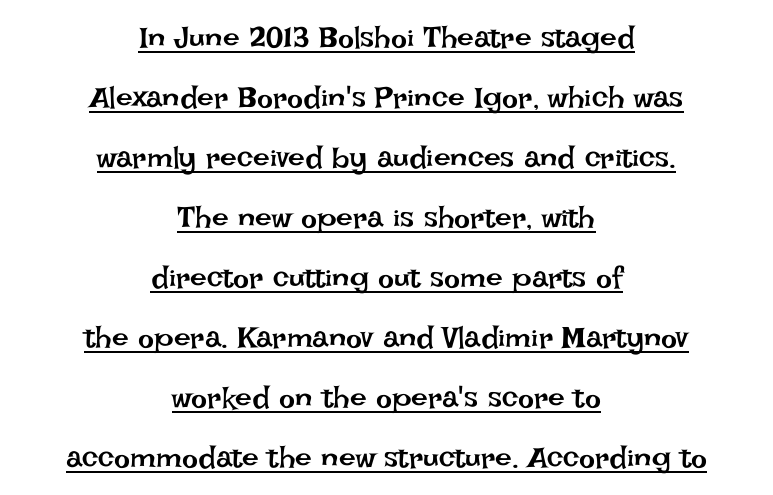
{"italic": "no", "bold": "no", "weight": "regular", "width": "normal", "stroke_contrast": "low", "x_height": "large", "monospaced": "no", "underline": "yes", "align": "center", "line_spacing": "loose", "line_spacing_ratio": 2.0, "letter_spacing": "normal", "letter_spacing_em": 0.0, "glyph_px": 30}
